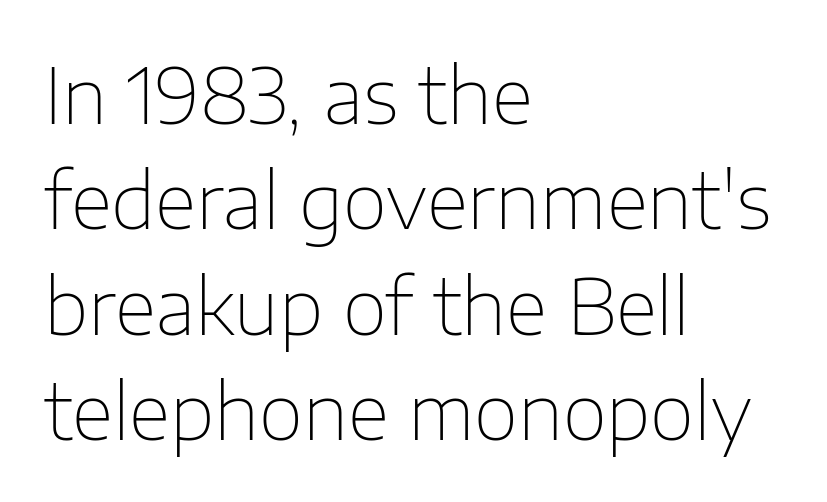
{"serif": "no", "italic": "no", "bold": "no", "weight": "thin", "width": "normal", "stroke_contrast": "low", "x_height": "medium", "monospaced": "no", "underline": "no", "align": "left", "line_spacing": "normal", "line_spacing_ratio": 1.37, "letter_spacing": "normal", "letter_spacing_em": 0.0, "glyph_px": 77}
